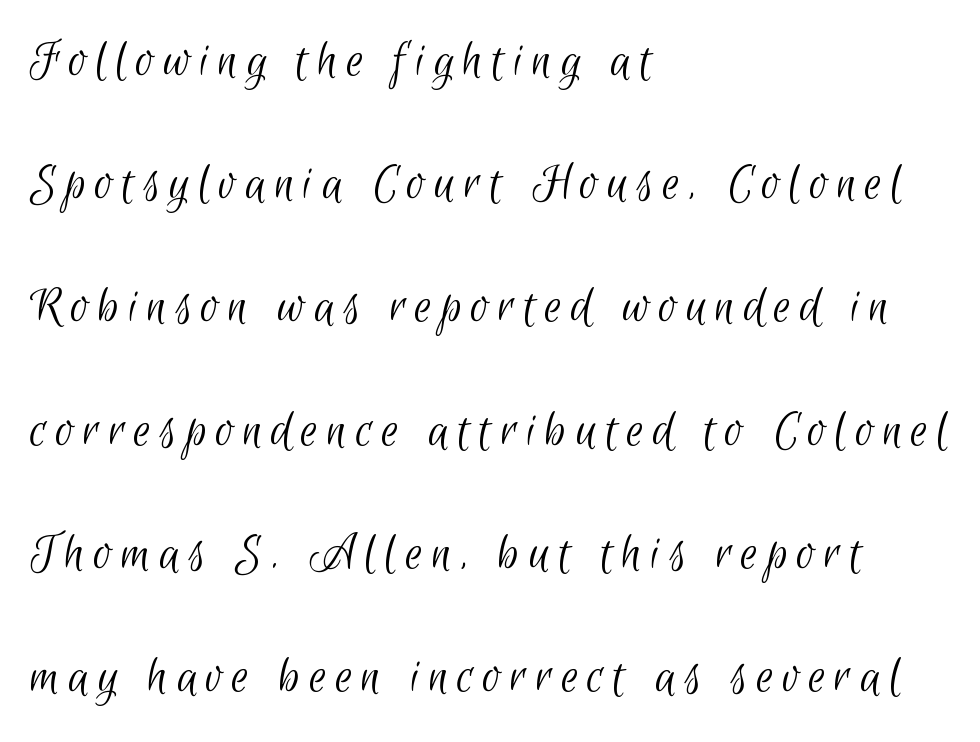
Underlining? Definitely not there. On a weight scale, this lands at 450 or below. Reading down the column, the eye jumps a long way to each next line. Nothing sits at the stroke ends, so this counts as sans-serif.
